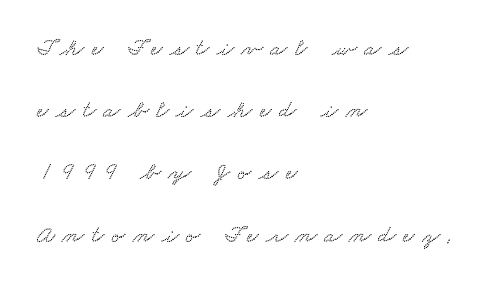
Q: Is the text underlined? A: No.
Q: How is the paragraph aligned? A: Left-aligned.
Q: Is the spacing between letters normal or unusually wide? A: Unusually wide.
Q: Is the spacing between lines tight, normal or loose? A: Loose.
